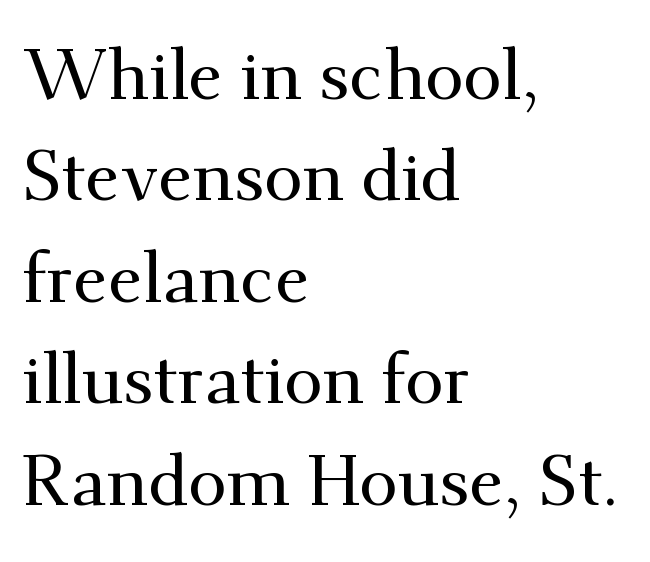
Q: Is the text italic (slanted)? A: No, it is upright.
Q: Is the typeface a serif or a sans-serif typeface? A: Serif.
Q: Is the text underlined? A: No.
Q: How is the paragraph aligned? A: Left-aligned.
Q: Is the spacing between letters normal or unusually wide? A: Normal.
Q: Is the spacing between lines tight, normal or loose? A: Normal.
Q: Width (condensed, normal, or wide)? A: Normal.
Q: Stroke contrast? A: Medium.
Q: x-height? A: Small.
Q: Monospaced? A: No.
